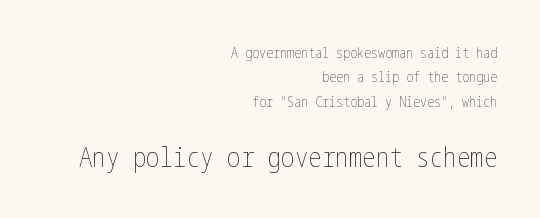
Q: Is the text bold? A: No.
Q: Is the text italic (slanted)? A: No, it is upright.
Q: Is the text underlined? A: No.
Q: How is the paragraph aligned? A: Right-aligned.
Q: Is the spacing between letters normal or unusually wide? A: Normal.
Q: Which block of text is set in a larger size, the first (top) or the second (bottom)? A: The second (bottom) one.
